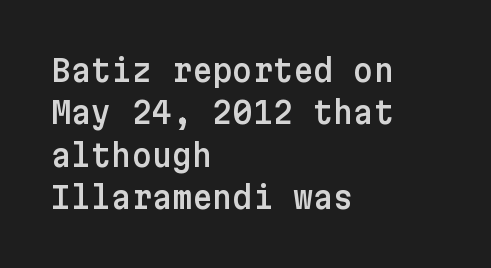
Q: Is the text italic (slanted)? A: No, it is upright.
Q: Is the typeface a serif or a sans-serif typeface? A: Sans-serif.
Q: Is the text underlined? A: No.
Q: How is the paragraph aligned? A: Left-aligned.
Q: Is the spacing between letters normal or unusually wide? A: Normal.
Q: Is the spacing between lines tight, normal or loose? A: Normal.
Q: Width (condensed, normal, or wide)? A: Normal.
Q: Stroke contrast? A: Low.
Q: x-height? A: Medium.
